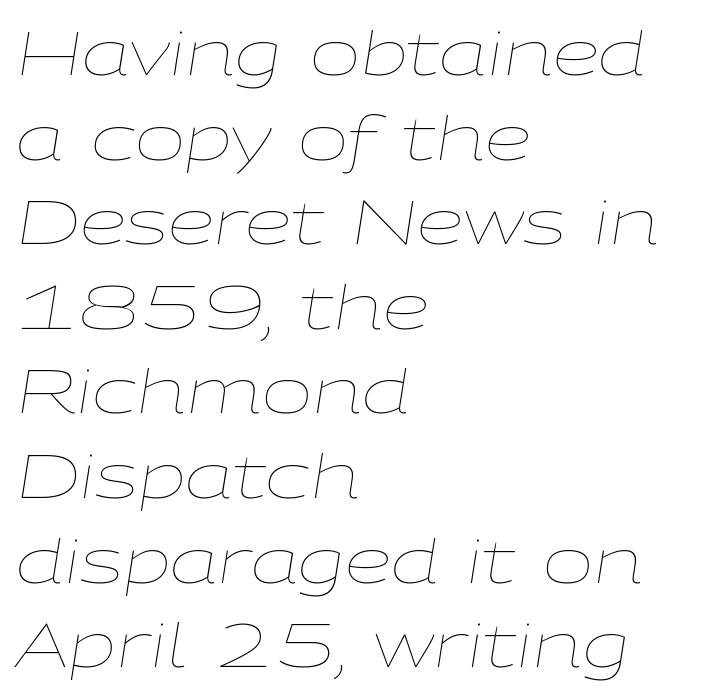
{"italic": "yes", "lean": "right", "slant_degrees": 9, "bold": "no", "weight": "thin", "width": "wide", "stroke_contrast": "low", "x_height": "medium", "monospaced": "no", "underline": "no", "align": "left", "line_spacing": "normal", "line_spacing_ratio": 1.41, "letter_spacing": "normal", "letter_spacing_em": 0.0, "glyph_px": 60}
